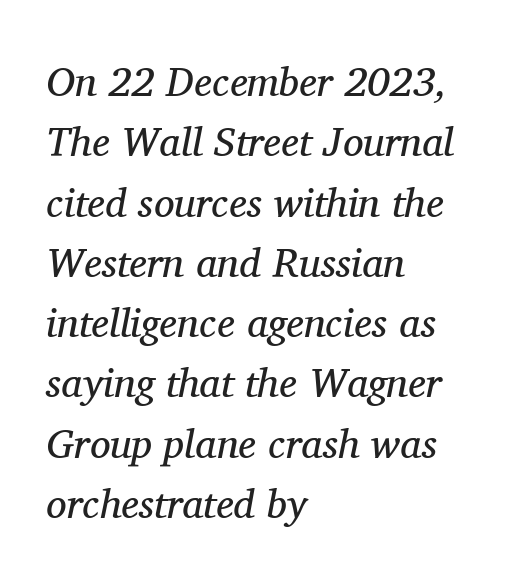
{"serif": "yes", "italic": "yes", "lean": "right", "slant_degrees": 11, "bold": "no", "weight": "regular", "width": "normal", "stroke_contrast": "medium", "x_height": "medium", "monospaced": "no", "underline": "no", "align": "left", "line_spacing": "normal", "line_spacing_ratio": 1.47, "letter_spacing": "normal", "letter_spacing_em": 0.0, "glyph_px": 41}
